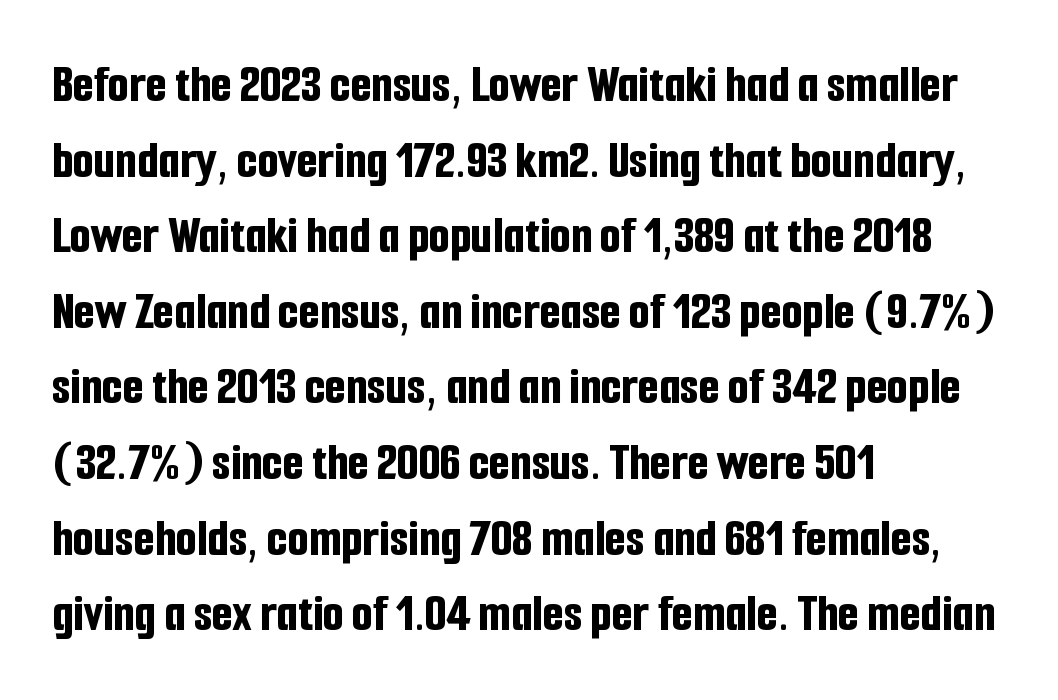
{"serif": "no", "italic": "no", "bold": "yes", "weight": "bold", "width": "condensed", "stroke_contrast": "low", "x_height": "medium", "monospaced": "no", "underline": "no", "align": "left", "line_spacing": "normal", "line_spacing_ratio": 1.4, "letter_spacing": "normal", "letter_spacing_em": 0.0, "glyph_px": 54}
